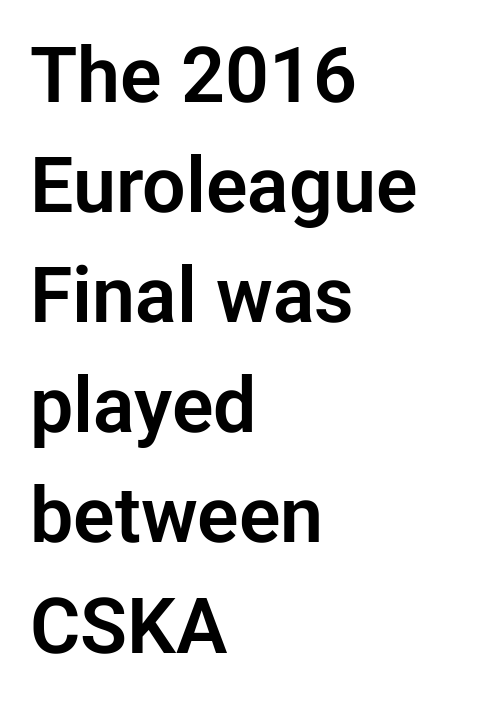
The image shows 77 px sans-serif type, upright; set left-aligned, normal line spacing (1.43x), normal letter spacing, not underlined; low stroke contrast and a medium x-height.
